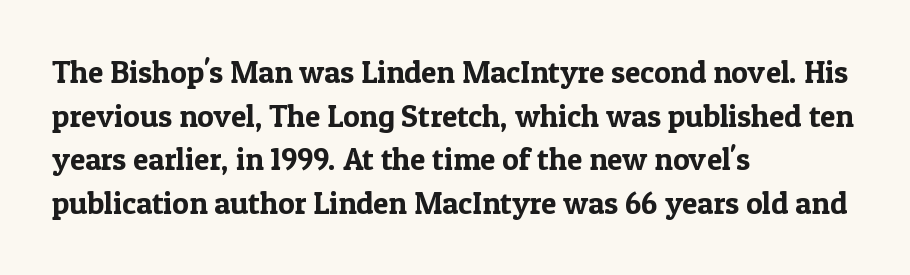
In terms of leading, this rendering sits right in the middle. Yep, those are serifs on the letters. Characters remain perfectly vertical along every line. Here the designer chose a conventional face with non-uniform glyph widths. A typesetter would call this zero additional tracking.
